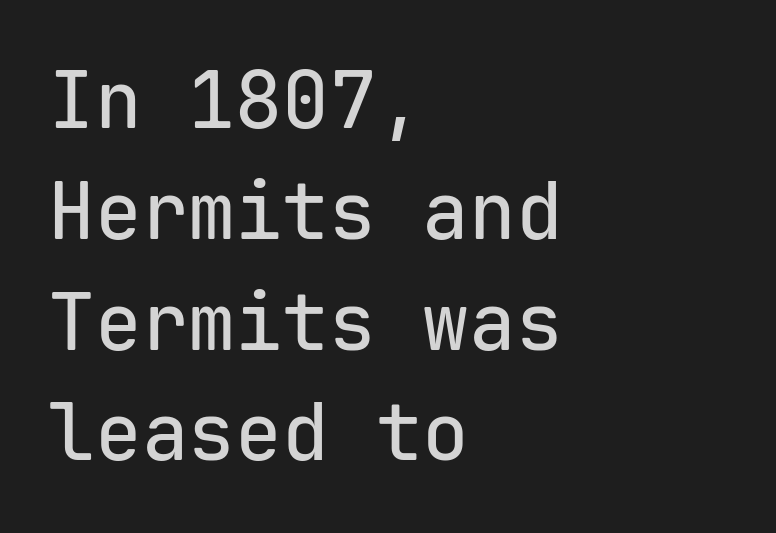
The image shows 78 px sans-serif type, upright, monospaced; set left-aligned, normal line spacing (1.42x), normal letter spacing, not underlined; low stroke contrast and a medium x-height.
